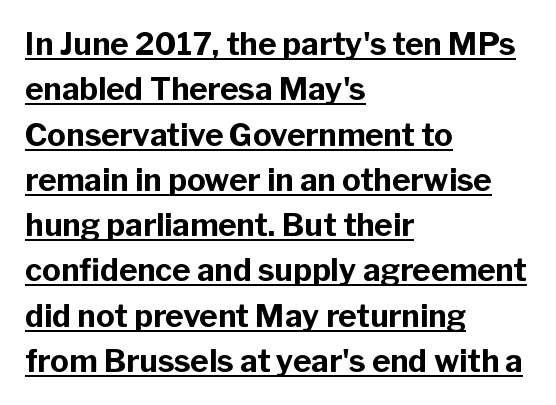
Q: Is the text bold? A: Yes.
Q: Is the text italic (slanted)? A: No, it is upright.
Q: Is the typeface a serif or a sans-serif typeface? A: Sans-serif.
Q: Is the text underlined? A: Yes.
Q: How is the paragraph aligned? A: Left-aligned.
Q: Is the spacing between letters normal or unusually wide? A: Normal.
Q: Is the spacing between lines tight, normal or loose? A: Normal.
Q: Width (condensed, normal, or wide)? A: Normal.
Q: Stroke contrast? A: Low.
Q: x-height? A: Medium.
Q: Monospaced? A: No.
